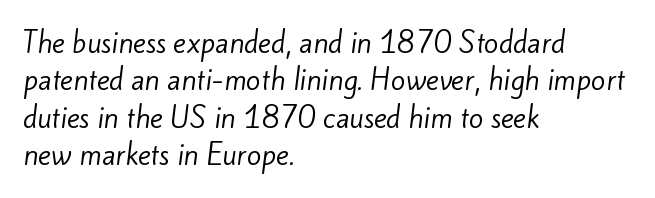
The image shows 27 px text type; set left-aligned, normal line spacing (1.38x), normal letter spacing, not underlined.
